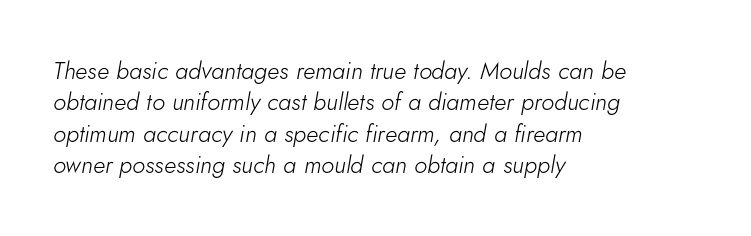
{"italic": "yes", "lean": "right", "slant_degrees": 5, "bold": "no", "underline": "no", "align": "left", "line_spacing": "normal", "line_spacing_ratio": 1.31, "letter_spacing": "normal", "letter_spacing_em": 0.0, "glyph_px": 24}
